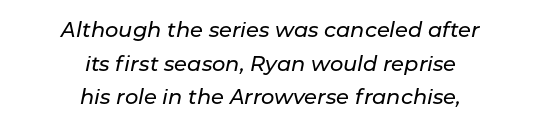
{"italic": "yes", "lean": "right", "slant_degrees": 11, "underline": "no", "align": "center", "line_spacing": "normal", "line_spacing_ratio": 1.6, "letter_spacing": "normal", "letter_spacing_em": 0.0, "glyph_px": 21}
